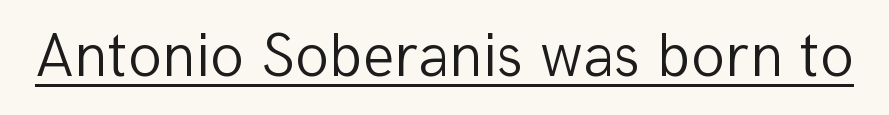
Q: Is the text bold? A: No.
Q: Is the text italic (slanted)? A: No, it is upright.
Q: Is the typeface a serif or a sans-serif typeface? A: Sans-serif.
Q: Is the text underlined? A: Yes.
Q: Is the spacing between letters normal or unusually wide? A: Normal.
Q: Width (condensed, normal, or wide)? A: Normal.
Q: Stroke contrast? A: Low.
Q: x-height? A: Medium.
Q: Monospaced? A: No.
